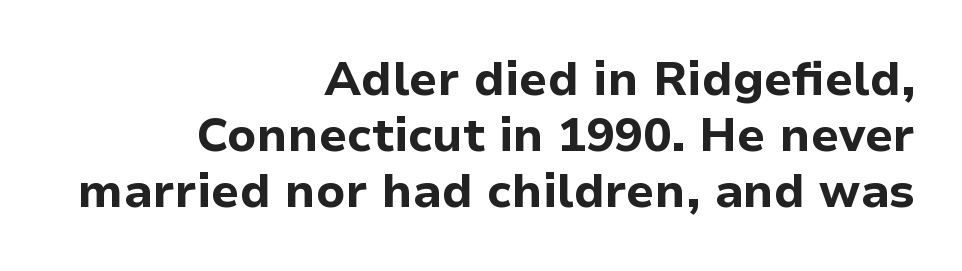
The image shows 47 px bold sans-serif type, upright; set right-aligned, line spacing 1.19x, normal letter spacing, not underlined; low stroke contrast and a medium x-height.
